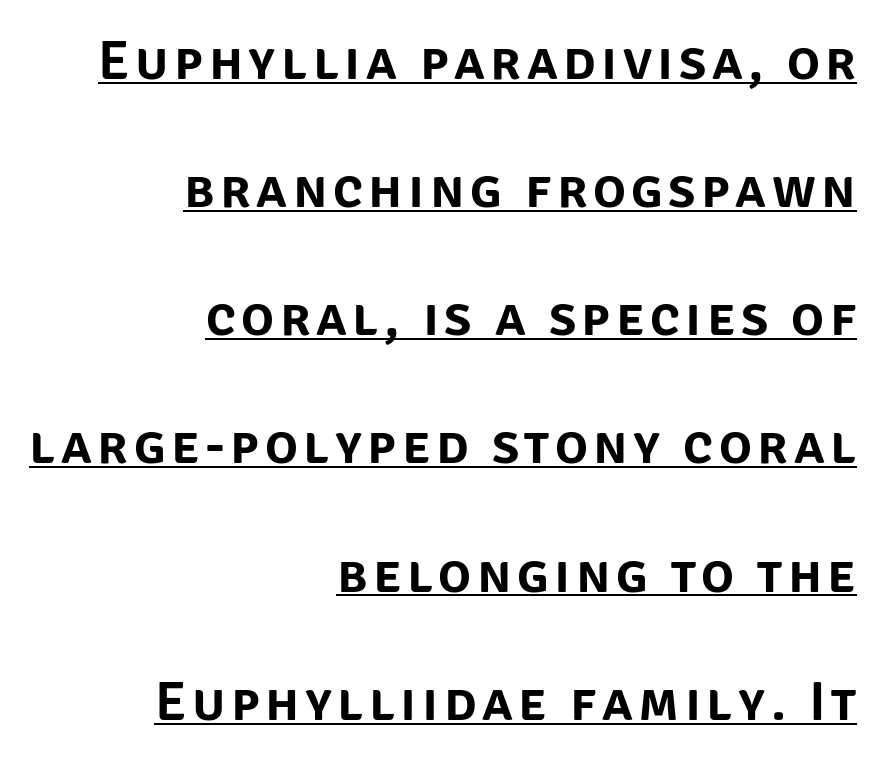
Q: Is the text italic (slanted)? A: No, it is upright.
Q: Is the typeface a serif or a sans-serif typeface? A: Sans-serif.
Q: Is the text underlined? A: Yes.
Q: How is the paragraph aligned? A: Right-aligned.
Q: Is the spacing between lines tight, normal or loose? A: Loose.
Q: Width (condensed, normal, or wide)? A: Normal.
Q: Stroke contrast? A: Low.
Q: x-height? A: Large.
Q: Monospaced? A: No.
